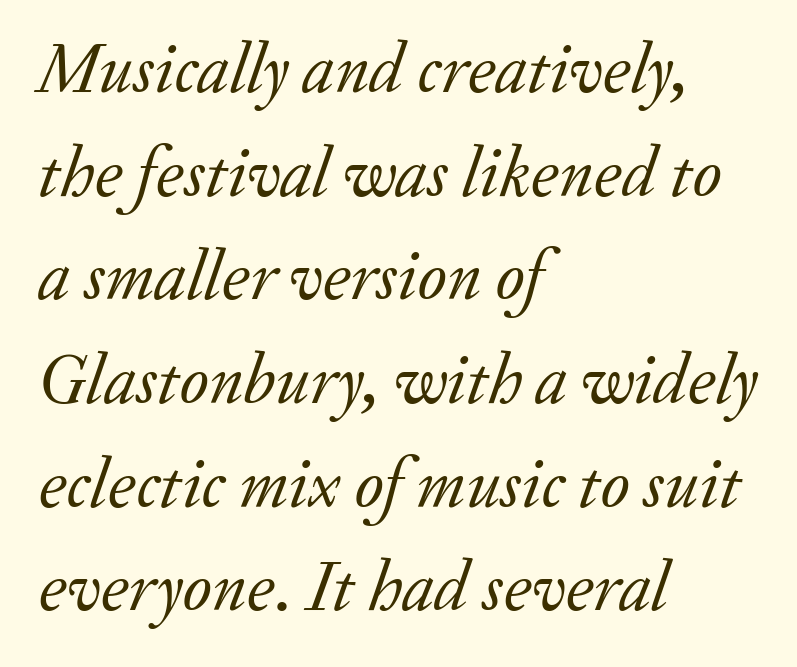
The image shows 71 px regular-weight serif type, italic (leaning right); set left-aligned, normal line spacing (1.46x), normal letter spacing, not underlined; low stroke contrast and a small x-height.
